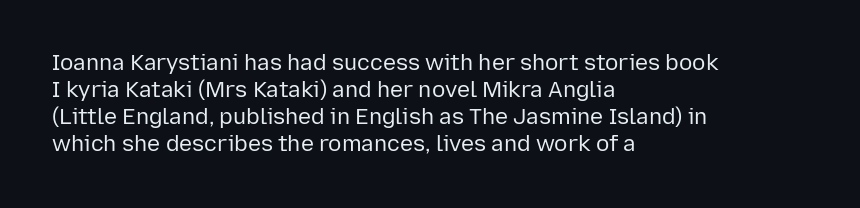
Honestly, the letter spacing is just normal — you wouldn't notice it. A student would call this left alignment; a typographer would say flush left, rag right. The font sits on the lighter half of the weight spectrum, regular included. Just letters on the line, the space beneath them empty.
